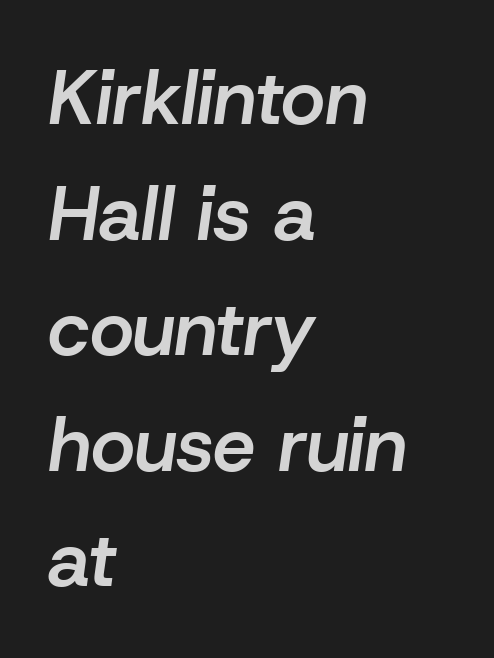
The image shows 76 px semibold type, italic (leaning right); set left-aligned, normal line spacing (1.52x), normal letter spacing, not underlined; low stroke contrast and a medium x-height.
